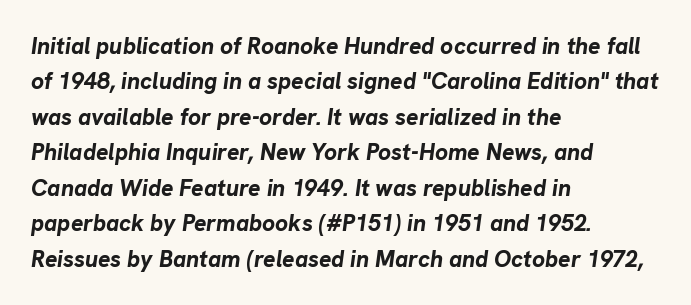
The image shows 23 px bold type, italic (leaning right); set left-aligned, normal line spacing (1.54x), normal letter spacing, not underlined.
